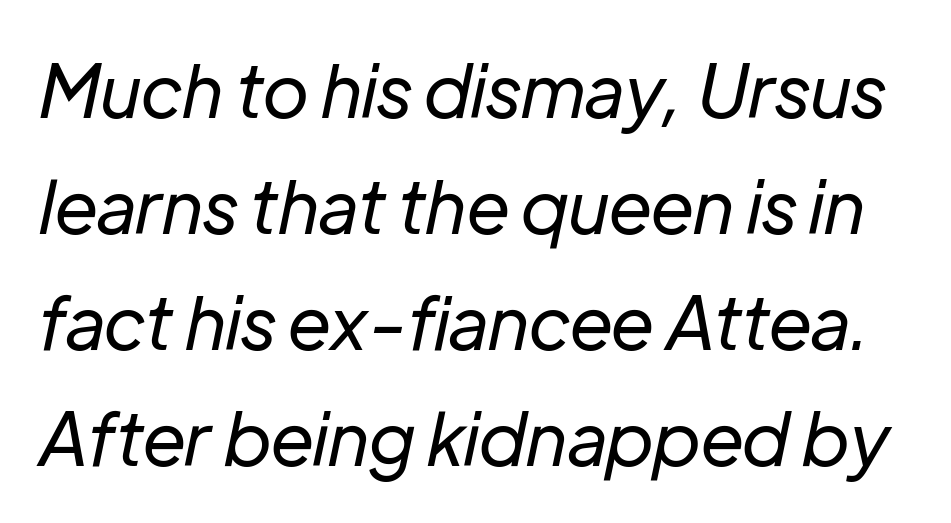
{"italic": "yes", "lean": "right", "slant_degrees": 12, "bold": "no", "weight": "regular", "width": "normal", "stroke_contrast": "low", "x_height": "medium", "monospaced": "no", "underline": "no", "line_spacing": "normal", "line_spacing_ratio": 1.59, "letter_spacing": "normal", "letter_spacing_em": 0.0, "glyph_px": 73}
